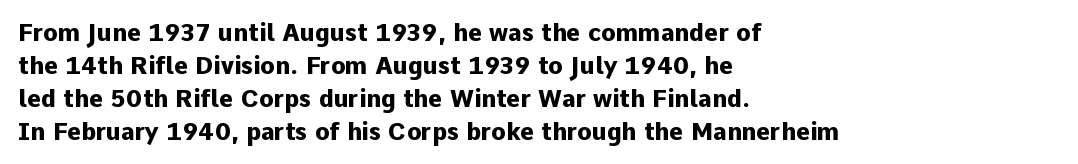
Q: Is the text bold? A: Yes.
Q: Is the text italic (slanted)? A: No, it is upright.
Q: Is the text underlined? A: No.
Q: How is the paragraph aligned? A: Left-aligned.
Q: Is the spacing between letters normal or unusually wide? A: Normal.
Q: Is the spacing between lines tight, normal or loose? A: Normal.
